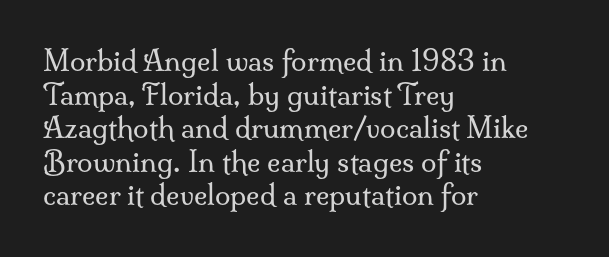
Q: Is the text bold? A: No.
Q: Is the text italic (slanted)? A: No, it is upright.
Q: Is the typeface a serif or a sans-serif typeface? A: Serif.
Q: Is the text underlined? A: No.
Q: How is the paragraph aligned? A: Left-aligned.
Q: Is the spacing between letters normal or unusually wide? A: Normal.
Q: Width (condensed, normal, or wide)? A: Normal.
Q: Stroke contrast? A: Medium.
Q: x-height? A: Small.
Q: Monospaced? A: No.
